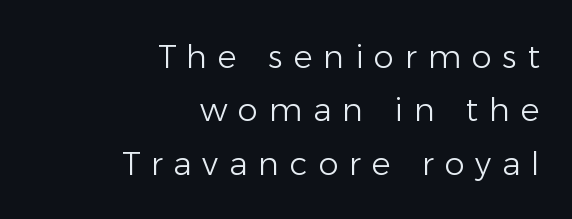
{"serif": "no", "italic": "no", "bold": "no", "weight": "light", "width": "normal", "stroke_contrast": "low", "x_height": "medium", "monospaced": "no", "underline": "no", "align": "right", "line_spacing": "normal", "line_spacing_ratio": 1.67, "letter_spacing": "wide", "letter_spacing_em": 0.34, "glyph_px": 32}
